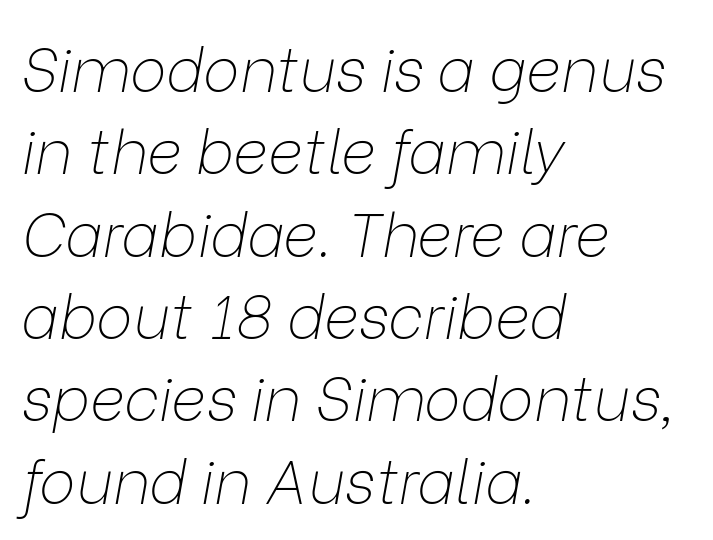
Q: Is the text bold? A: No.
Q: Is the text italic (slanted)? A: Yes, it leans right by about 9 degrees.
Q: Is the text underlined? A: No.
Q: How is the paragraph aligned? A: Left-aligned.
Q: Is the spacing between letters normal or unusually wide? A: Normal.
Q: Is the spacing between lines tight, normal or loose? A: Normal.
Q: Width (condensed, normal, or wide)? A: Normal.
Q: Stroke contrast? A: Low.
Q: x-height? A: Medium.
Q: Monospaced? A: No.
